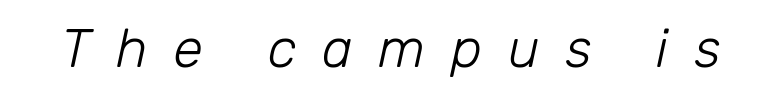
Q: Is the text bold? A: No.
Q: Is the text italic (slanted)? A: Yes, it leans right by about 12 degrees.
Q: Is the text underlined? A: No.
Q: Is the spacing between letters normal or unusually wide? A: Unusually wide.
Q: Width (condensed, normal, or wide)? A: Normal.
Q: Stroke contrast? A: Low.
Q: x-height? A: Medium.
Q: Monospaced? A: No.
